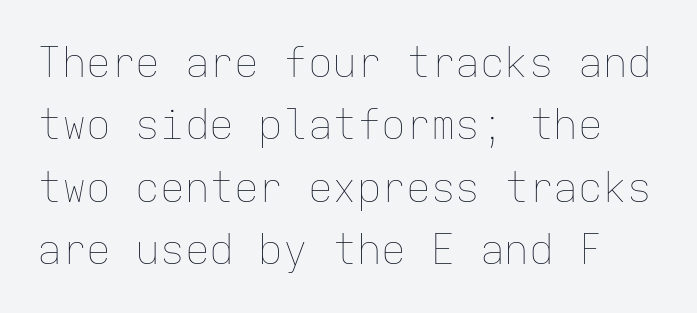
A typesetter would call this monospace, since all characters share one set width. Decoration check: the copy has no underline. Standard letterfit; no display-style spreading of the glyphs. This is the regular roman posture of the typeface. The space between consecutive lines is moderate.
